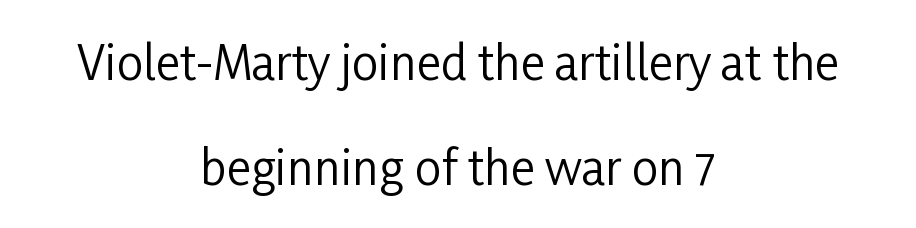
Q: Is the text bold? A: No.
Q: Is the text italic (slanted)? A: No, it is upright.
Q: Is the typeface a serif or a sans-serif typeface? A: Sans-serif.
Q: Is the text underlined? A: No.
Q: How is the paragraph aligned? A: Centered.
Q: Is the spacing between letters normal or unusually wide? A: Normal.
Q: Is the spacing between lines tight, normal or loose? A: Loose.
Q: Width (condensed, normal, or wide)? A: Condensed.
Q: Stroke contrast? A: Low.
Q: x-height? A: Medium.
Q: Monospaced? A: No.
